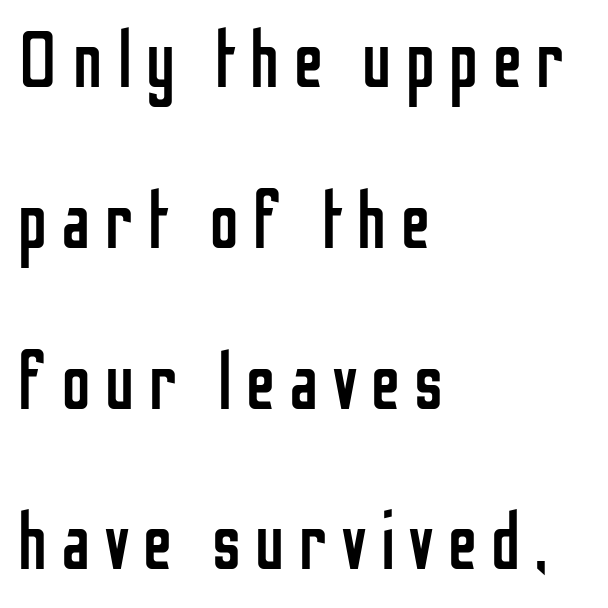
What kind of face is this? One without serifs — a sans. The strokes are not fattened; the text isn't bold. The lines are quadded left. Posture: straight, roman, zero tilt. Looks like regular typesetting: each glyph gets only the width it needs. The specimen omits any rule beneath the text block's lines.
